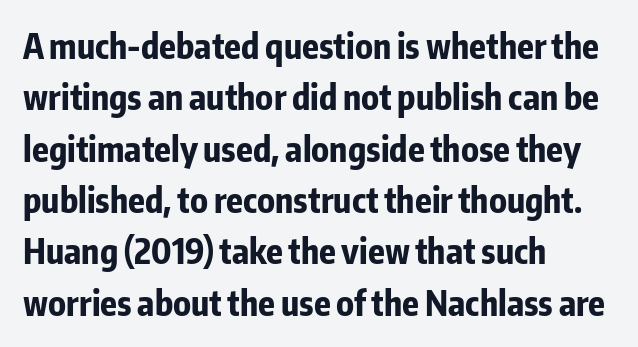
Line spacing here is normal. Note the varied advance widths — an 'i' is clearly narrower than an 'm'. The space beneath each line is pristine and unruled. Italic? Not at all — the glyphs are vertical. The lines are quadded left.
